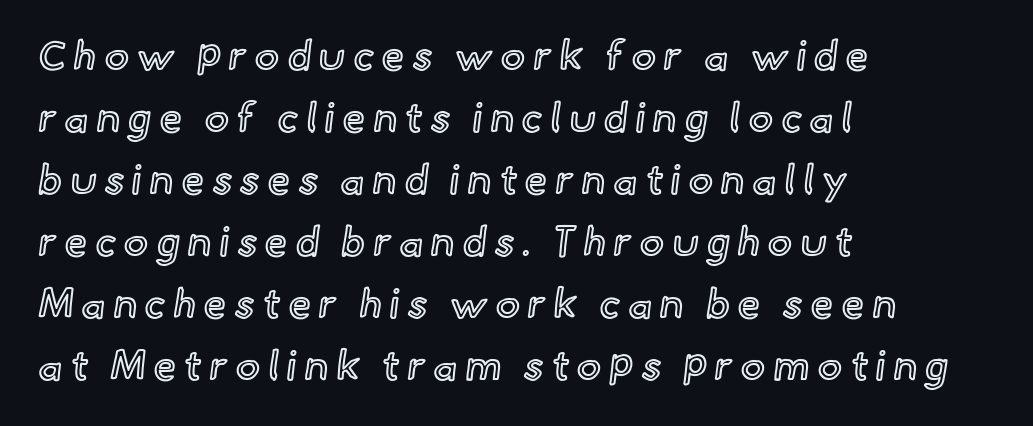
The image shows 41 px text type; set left-aligned, normal line spacing (1.51x), not underlined; a small x-height.
